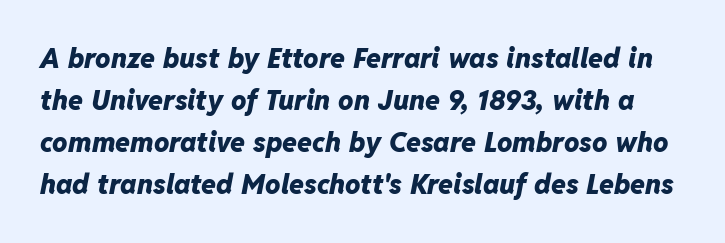
Summary of vertical rhythm: regular, with standard interline spacing. Strong, thick strokes mark this as bold type. Underlining? Definitely not there. Quick note: italic.
